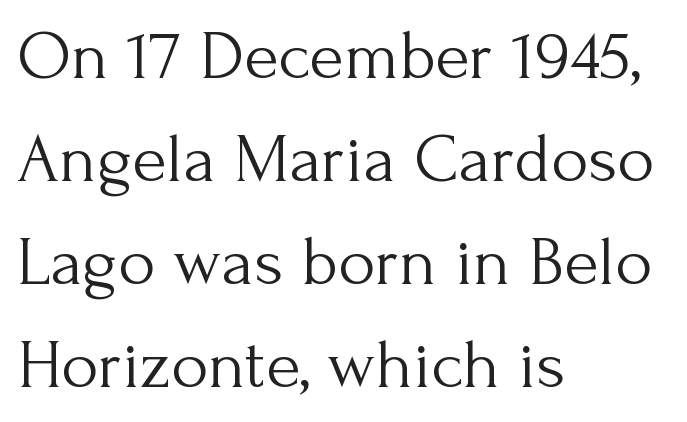
{"serif": "yes", "italic": "no", "bold": "no", "weight": "light", "width": "normal", "stroke_contrast": "medium", "x_height": "small", "monospaced": "no", "underline": "no", "align": "left", "line_spacing": "normal", "line_spacing_ratio": 1.45, "letter_spacing": "normal", "letter_spacing_em": 0.0, "glyph_px": 71}
